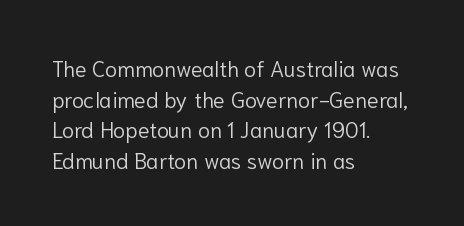
Here the glyphs are tracked normally, forming tight word shapes. This sample keeps an unexceptional amount of space between lines. Every character sits straight up, as roman type does. Each stroke keeps to a modest, everyday thickness or less. This rendering uses left alignment, leaving the right contour irregular. Descenders are the only things crossing below the line.
